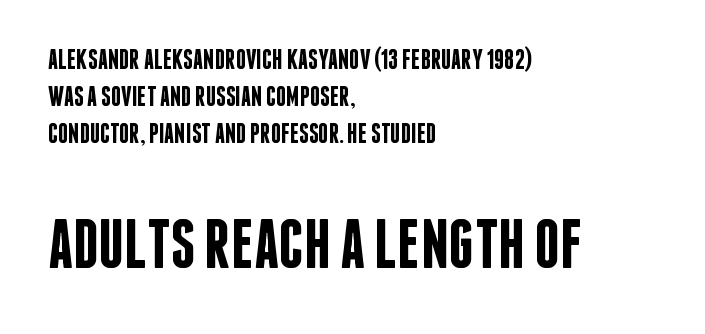
Q: Is the text bold? A: Semi-bold.
Q: Is the text italic (slanted)? A: No, it is upright.
Q: Is the typeface a serif or a sans-serif typeface? A: Sans-serif.
Q: Is the text underlined? A: No.
Q: How is the paragraph aligned? A: Left-aligned.
Q: Is the spacing between letters normal or unusually wide? A: Normal.
Q: Is the spacing between lines tight, normal or loose? A: Normal.
Q: Which block of text is set in a larger size, the first (top) or the second (bottom)? A: The second (bottom) one.
Q: Width (condensed, normal, or wide)? A: Condensed.
Q: Stroke contrast? A: Low.
Q: x-height? A: Large.
Q: Monospaced? A: No.
